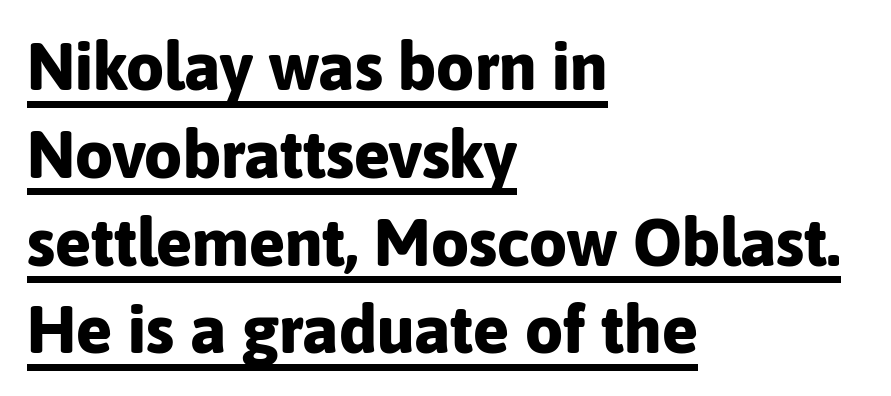
{"serif": "no", "italic": "no", "bold": "yes", "weight": "bold", "width": "normal", "stroke_contrast": "low", "x_height": "medium", "monospaced": "no", "underline": "yes", "align": "left", "line_spacing": "normal", "line_spacing_ratio": 1.31, "letter_spacing": "normal", "letter_spacing_em": 0.0, "glyph_px": 67}
